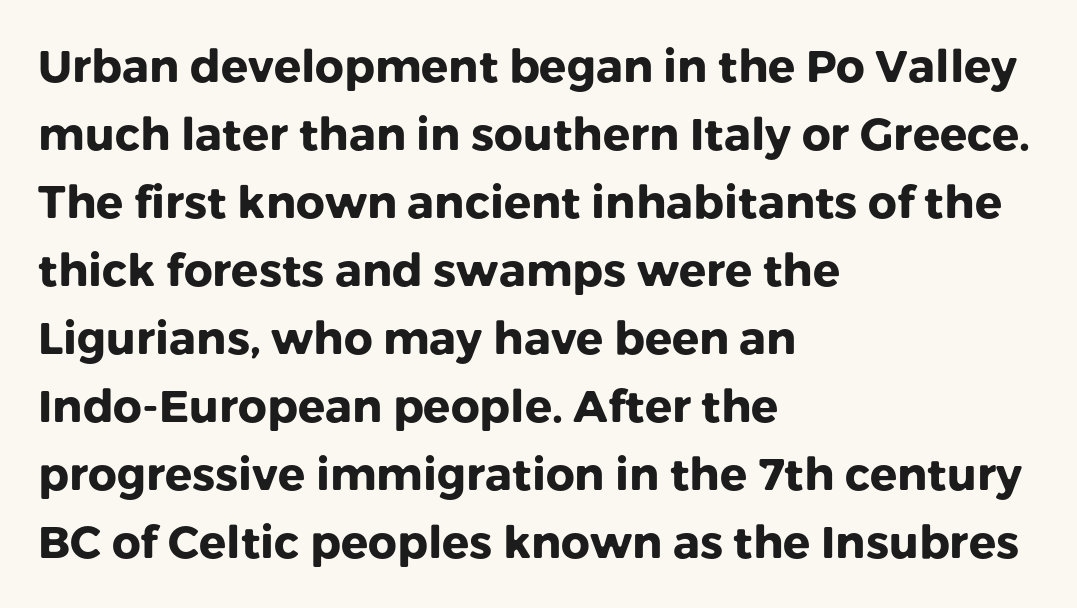
{"serif": "no", "italic": "no", "bold": "yes", "weight": "heavy", "width": "normal", "stroke_contrast": "low", "x_height": "medium", "monospaced": "no", "underline": "no", "align": "left", "line_spacing": "normal", "line_spacing_ratio": 1.51, "letter_spacing": "normal", "letter_spacing_em": 0.0, "glyph_px": 45}
